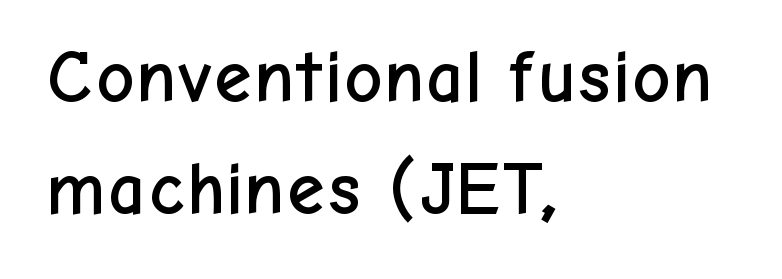
Normally led — the rows are evenly, conventionally spaced. A clean baseline with only descenders dipping below it. The lettering stays uniformly vertical, giving the passage a roman look. A student would call this left alignment; a typographer would say flush left, rag right. This sample has the flowing, uneven cadence of proportional lettering.
